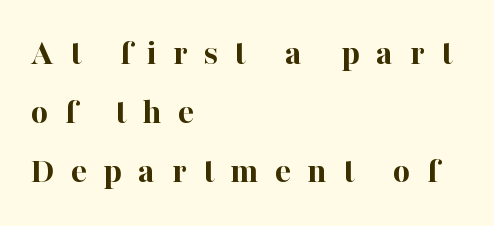
{"serif": "yes", "italic": "no", "bold": "yes", "weight": "bold", "width": "normal", "stroke_contrast": "high", "x_height": "medium", "monospaced": "no", "underline": "no", "align": "left", "line_spacing": "normal", "line_spacing_ratio": 1.6, "letter_spacing": "wide", "letter_spacing_em": 0.44, "glyph_px": 37}
